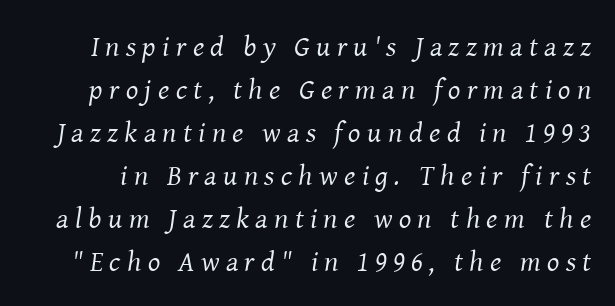
{"serif": "yes", "italic": "yes", "lean": "right", "slant_degrees": 8, "bold": "no", "weight": "regular", "width": "normal", "stroke_contrast": "medium", "x_height": "medium", "monospaced": "no", "underline": "no", "line_spacing": "normal", "line_spacing_ratio": 1.48, "letter_spacing": "wide", "letter_spacing_em": 0.22, "glyph_px": 29}
